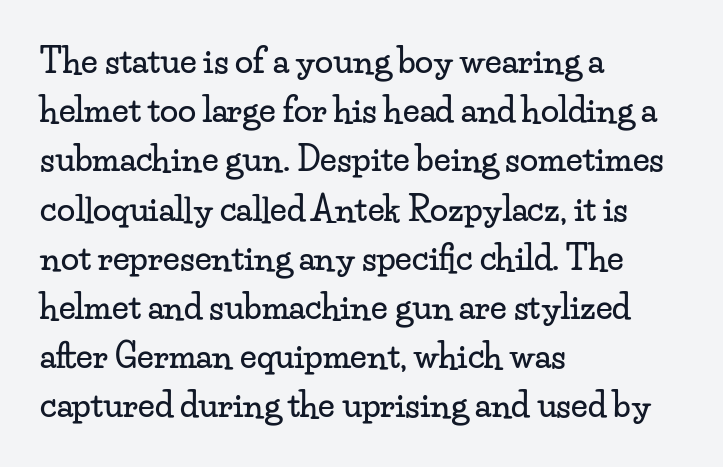
The image shows 33 px wide serif type, upright; set left-aligned, normal line spacing (1.49x), normal letter spacing, not underlined; low stroke contrast and a small x-height.
